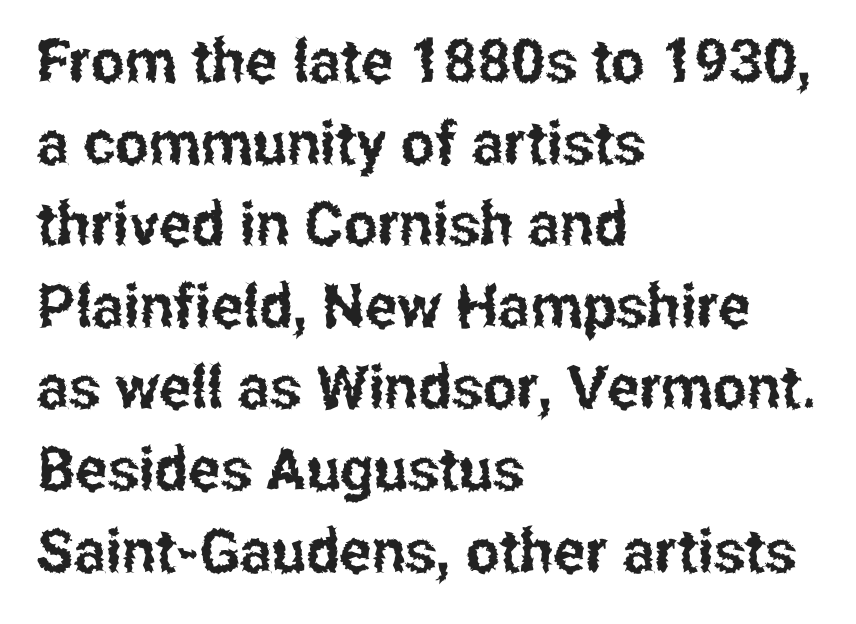
{"serif": "no", "italic": "no", "width": "condensed", "stroke_contrast": "low", "x_height": "medium", "monospaced": "no", "underline": "no", "align": "left", "line_spacing": "normal", "line_spacing_ratio": 1.36, "letter_spacing": "normal", "letter_spacing_em": 0.0, "glyph_px": 60}
